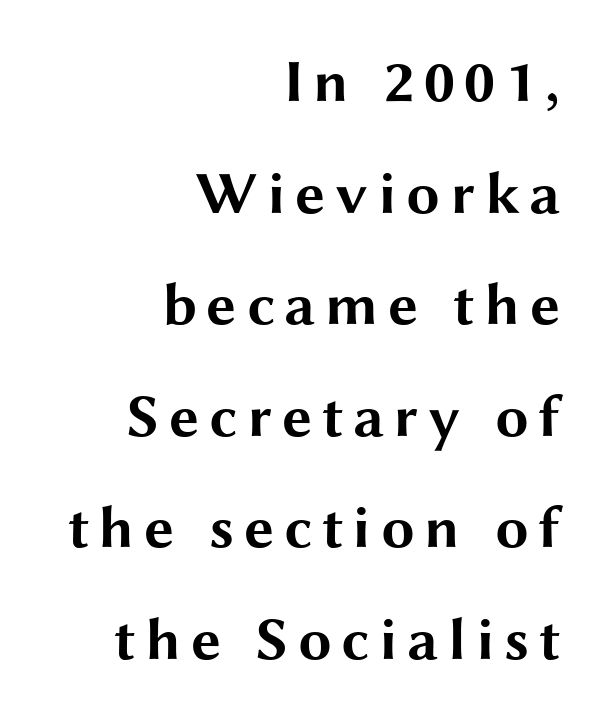
The image shows 60 px bold, wide sans-serif type, upright; set right-aligned, line spacing 1.86x, not underlined; medium stroke contrast and a medium x-height.
